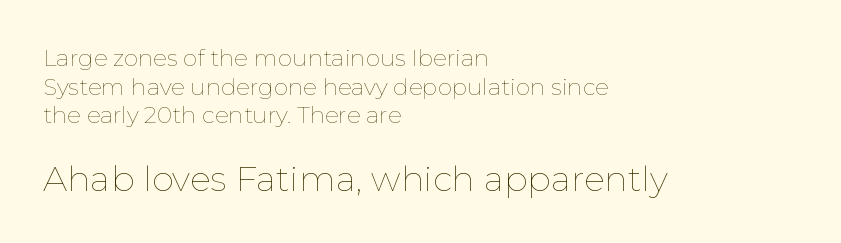
The image shows 35 px thin type, upright; set left-aligned, line spacing 1.24x, normal letter spacing, not underlined; the second (bottom) block is 1.52x larger; low stroke contrast and a medium x-height.
